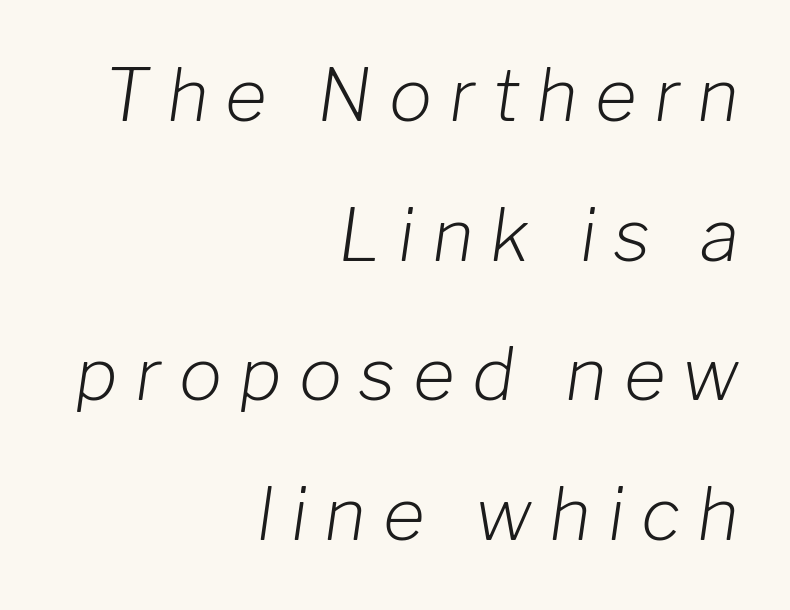
{"italic": "yes", "lean": "right", "slant_degrees": 8, "bold": "no", "weight": "light", "width": "normal", "stroke_contrast": "low", "x_height": "medium", "monospaced": "no", "underline": "no", "align": "right", "line_spacing": "loose", "line_spacing_ratio": 1.94, "letter_spacing": "wide", "letter_spacing_em": 0.24, "glyph_px": 72}
